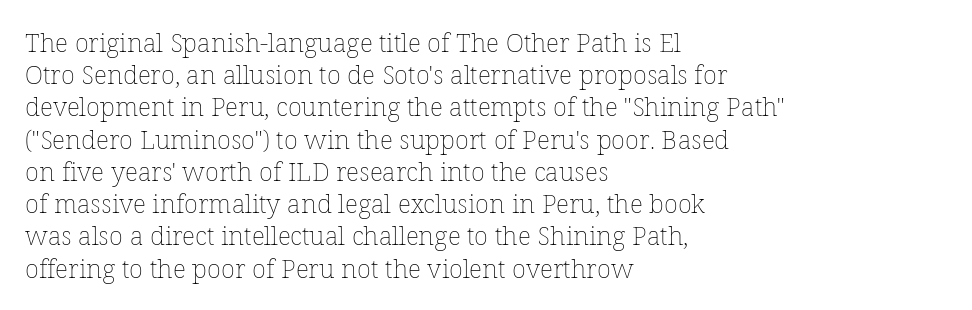
The image shows 26 px text type, upright; set left-aligned, line spacing 1.24x, normal letter spacing, not underlined.
